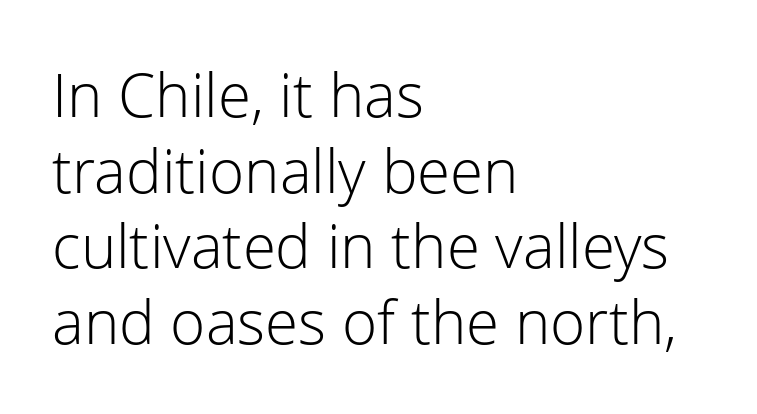
{"serif": "no", "italic": "no", "bold": "no", "weight": "light", "width": "normal", "stroke_contrast": "low", "x_height": "medium", "monospaced": "no", "underline": "no", "align": "left", "line_spacing": "normal", "line_spacing_ratio": 1.26, "letter_spacing": "normal", "letter_spacing_em": 0.0, "glyph_px": 60}
